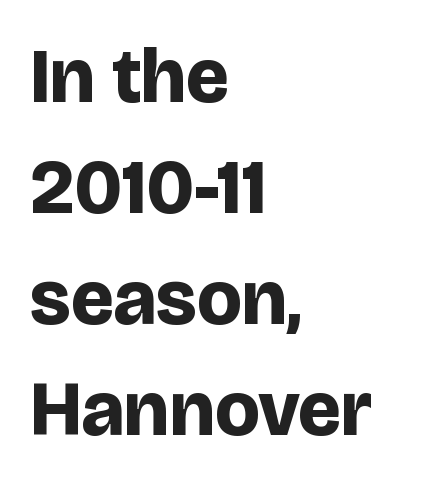
Q: Is the text bold? A: Yes.
Q: Is the text italic (slanted)? A: No, it is upright.
Q: Is the typeface a serif or a sans-serif typeface? A: Sans-serif.
Q: Is the text underlined? A: No.
Q: How is the paragraph aligned? A: Left-aligned.
Q: Is the spacing between letters normal or unusually wide? A: Normal.
Q: Is the spacing between lines tight, normal or loose? A: Normal.
Q: Width (condensed, normal, or wide)? A: Normal.
Q: Stroke contrast? A: Low.
Q: x-height? A: Large.
Q: Monospaced? A: No.
